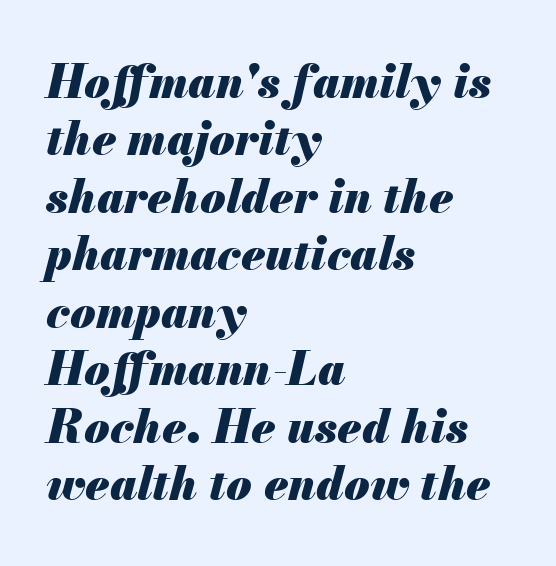
The image shows 46 px heavy type, italic (leaning right); set left-aligned, normal line spacing (1.25x), normal letter spacing, not underlined; medium stroke contrast and a small x-height.
